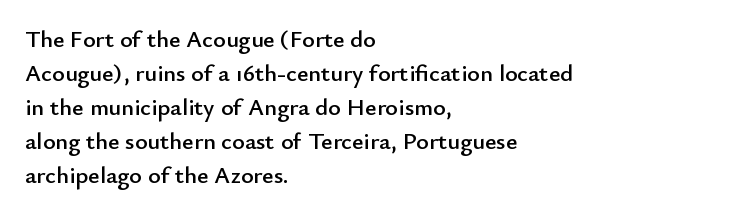
The image shows 24 px text type, upright; set left-aligned, normal line spacing (1.42x), normal letter spacing, not underlined.
